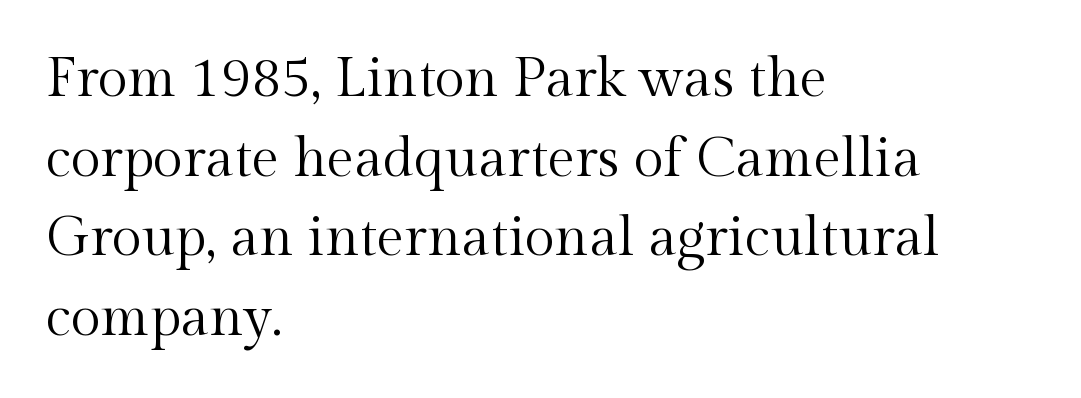
The weight would be labelled regular, book, light, or lighter still. When letters stand straight like this, we call the style roman or upright. Leading matches the norm, producing a regular column. The paragraph has a hard left edge and a soft right edge.
